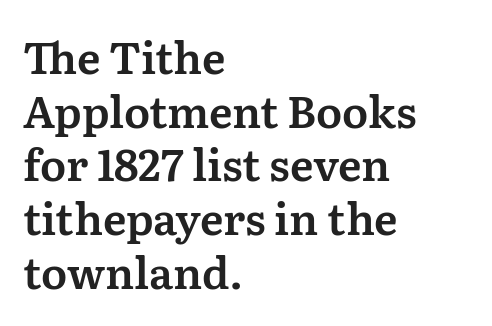
{"serif": "yes", "italic": "no", "width": "normal", "stroke_contrast": "medium", "x_height": "medium", "monospaced": "no", "underline": "no", "align": "left", "line_spacing": "normal", "line_spacing_ratio": 1.25, "letter_spacing": "normal", "letter_spacing_em": 0.0, "glyph_px": 43}
